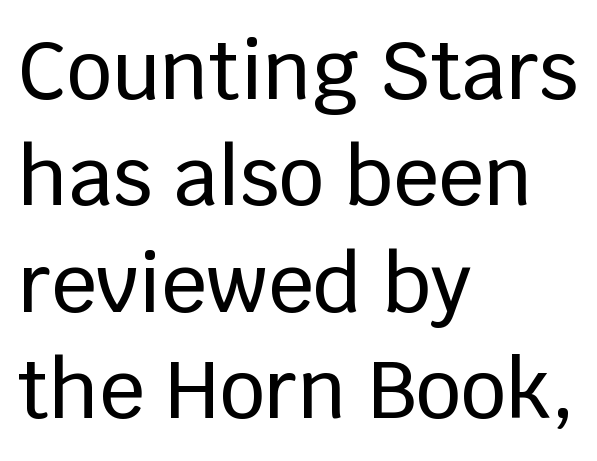
Q: Is the text italic (slanted)? A: No, it is upright.
Q: Is the typeface a serif or a sans-serif typeface? A: Sans-serif.
Q: Is the text underlined? A: No.
Q: How is the paragraph aligned? A: Left-aligned.
Q: Is the spacing between letters normal or unusually wide? A: Normal.
Q: Is the spacing between lines tight, normal or loose? A: Normal.
Q: Width (condensed, normal, or wide)? A: Normal.
Q: Stroke contrast? A: Low.
Q: x-height? A: Large.
Q: Monospaced? A: No.
